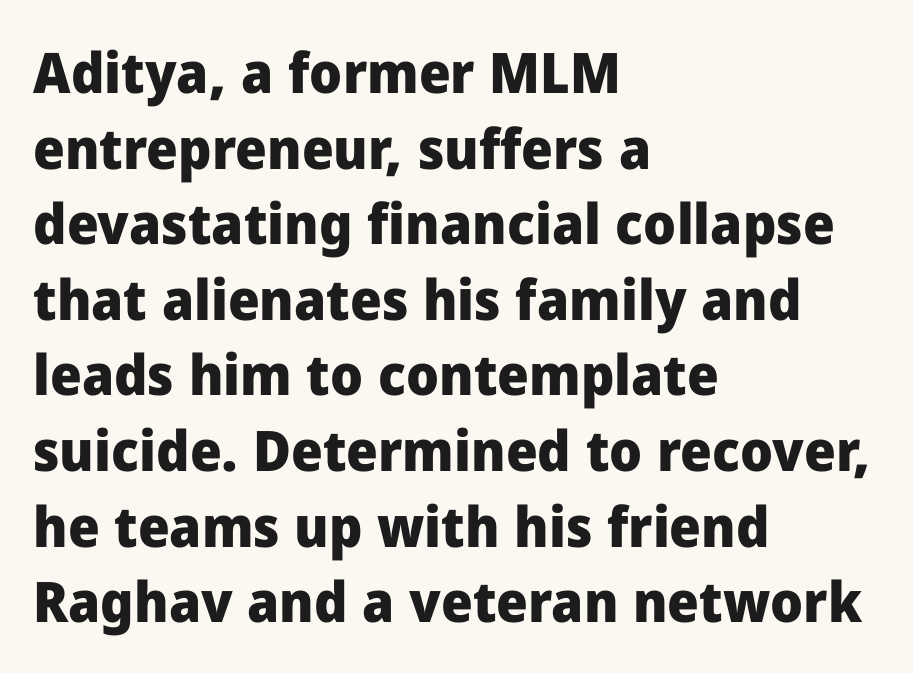
Q: Is the text bold? A: Yes.
Q: Is the text italic (slanted)? A: No, it is upright.
Q: Is the typeface a serif or a sans-serif typeface? A: Sans-serif.
Q: Is the text underlined? A: No.
Q: How is the paragraph aligned? A: Left-aligned.
Q: Is the spacing between letters normal or unusually wide? A: Normal.
Q: Is the spacing between lines tight, normal or loose? A: Normal.
Q: Width (condensed, normal, or wide)? A: Normal.
Q: Stroke contrast? A: Low.
Q: x-height? A: Medium.
Q: Monospaced? A: No.
